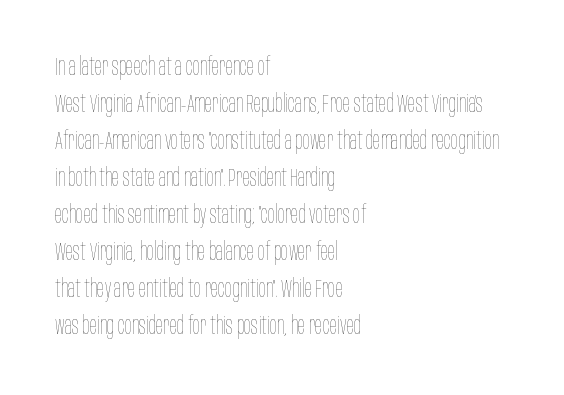
Vertical strokes here are truly vertical. Every row of glyphs begins at an identical x-position on the left. Between one letter and the next there's only the usual sliver of space. Only glyphs here, with clear space below each row.
